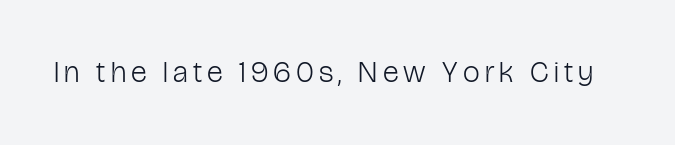
Q: Is the text bold? A: No.
Q: Is the text italic (slanted)? A: No, it is upright.
Q: Is the typeface a serif or a sans-serif typeface? A: Sans-serif.
Q: Is the text underlined? A: No.
Q: Width (condensed, normal, or wide)? A: Condensed.
Q: Stroke contrast? A: Low.
Q: x-height? A: Medium.
Q: Monospaced? A: No.
